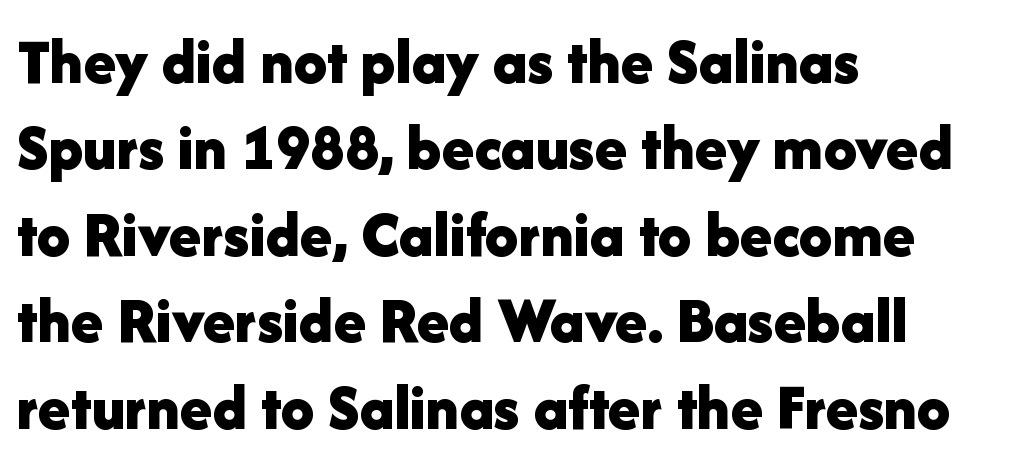
How heavy is the stroke? Heavy — this is a bold. This sample is left-justified, so line endings fall wherever the words run out. You could call the tracking neutral — neither tight nor loose. Note: no serifs on the glyphs. Underline: absent.
